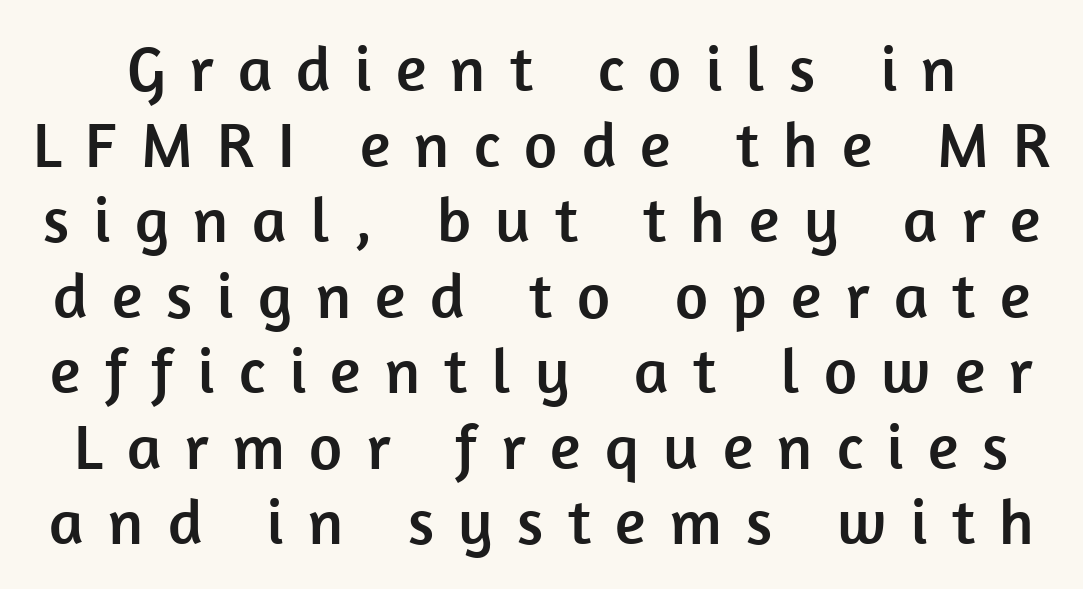
Q: Is the text italic (slanted)? A: No, it is upright.
Q: Is the typeface a serif or a sans-serif typeface? A: Sans-serif.
Q: Is the text underlined? A: No.
Q: Is the spacing between letters normal or unusually wide? A: Unusually wide.
Q: Width (condensed, normal, or wide)? A: Normal.
Q: Stroke contrast? A: Low.
Q: x-height? A: Medium.
Q: Monospaced? A: No.
